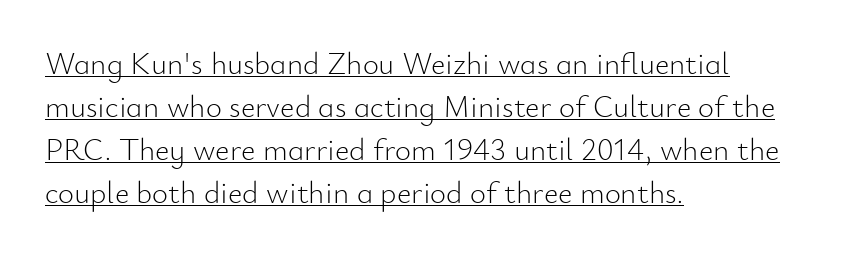
{"serif": "no", "italic": "no", "bold": "no", "weight": "light", "width": "normal", "stroke_contrast": "low", "x_height": "small", "monospaced": "no", "underline": "yes", "align": "left", "line_spacing": "normal", "line_spacing_ratio": 1.39, "letter_spacing": "normal", "letter_spacing_em": 0.0, "glyph_px": 31}
